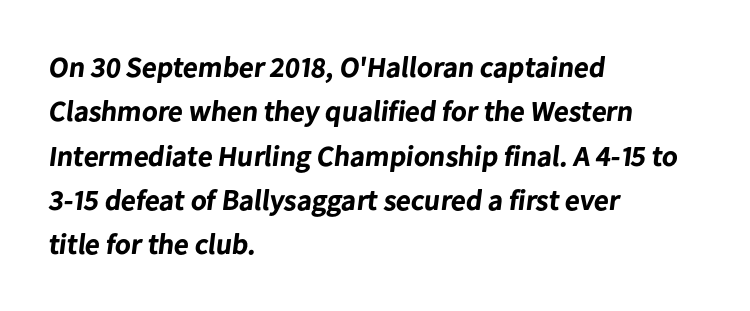
{"serif": "no", "bold": "yes", "weight": "bold", "width": "normal", "stroke_contrast": "low", "x_height": "medium", "monospaced": "no", "underline": "no", "align": "left", "line_spacing": "normal", "line_spacing_ratio": 1.53, "letter_spacing": "normal", "letter_spacing_em": 0.0, "glyph_px": 29}
